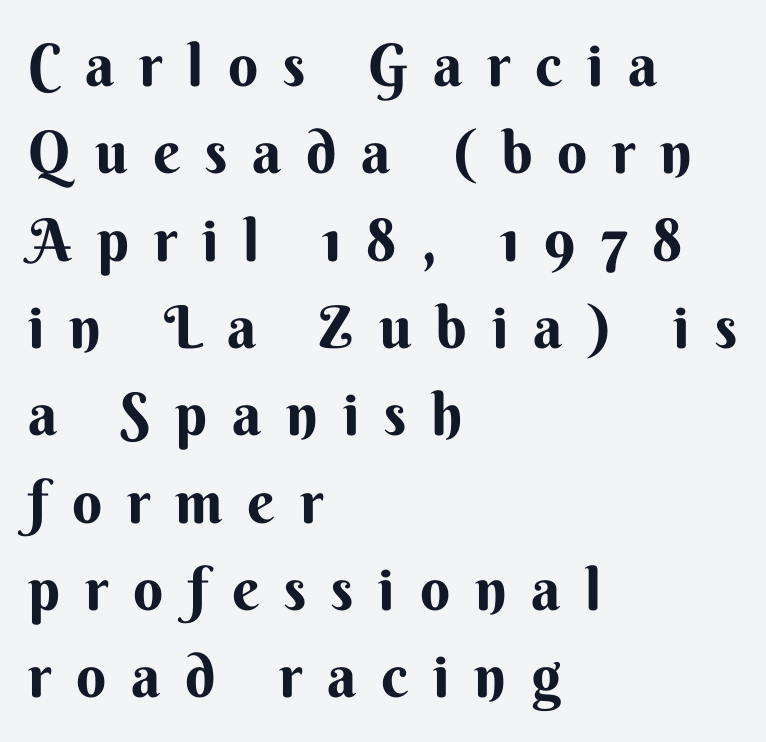
Q: Is the text bold? A: Yes.
Q: Is the text italic (slanted)? A: No, it is upright.
Q: Is the typeface a serif or a sans-serif typeface? A: Sans-serif.
Q: Is the text underlined? A: No.
Q: How is the paragraph aligned? A: Left-aligned.
Q: Is the spacing between letters normal or unusually wide? A: Unusually wide.
Q: Is the spacing between lines tight, normal or loose? A: Normal.
Q: Width (condensed, normal, or wide)? A: Normal.
Q: Stroke contrast? A: Medium.
Q: x-height? A: Small.
Q: Monospaced? A: No.
